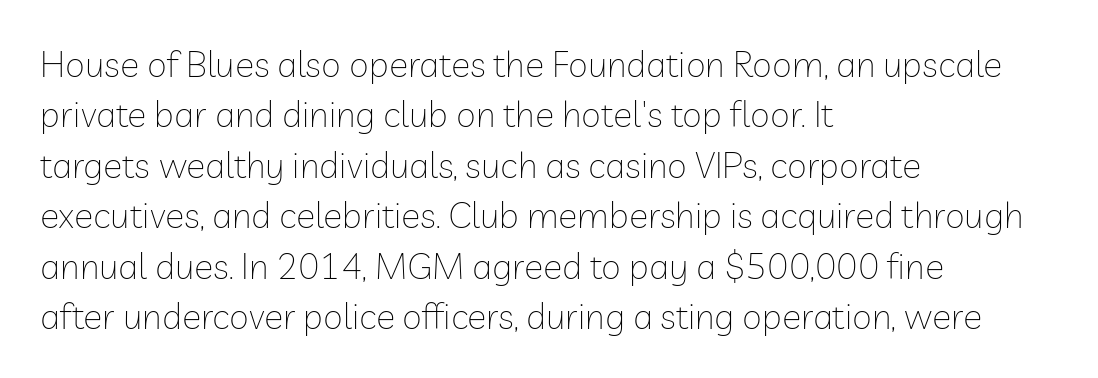
A bare baseline throughout the passage. Which margin do the lines hug? The left one — the right edge is uneven. The typography opts for an upright posture over an oblique one. Interline gaps are of average width in this sample. The letterforms sit at book weight or below.
